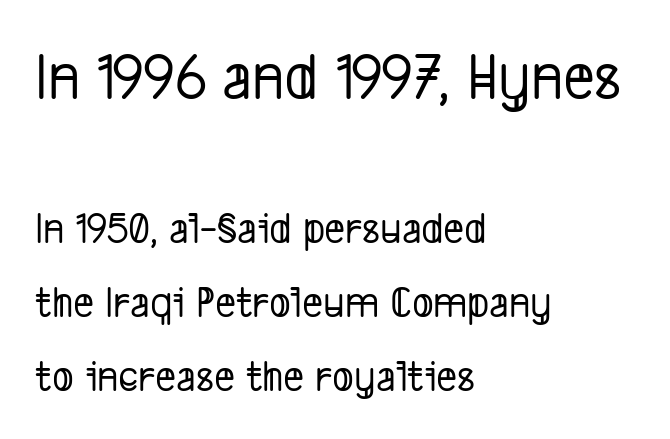
{"serif": "no", "width": "condensed", "stroke_contrast": "low", "x_height": "medium", "monospaced": "no", "underline": "no", "align": "left", "line_spacing": "normal", "line_spacing_ratio": 1.64, "letter_spacing": "normal", "letter_spacing_em": 0.0, "larger_block": "first", "size_ratio": 1.51, "glyph_px": 68}
